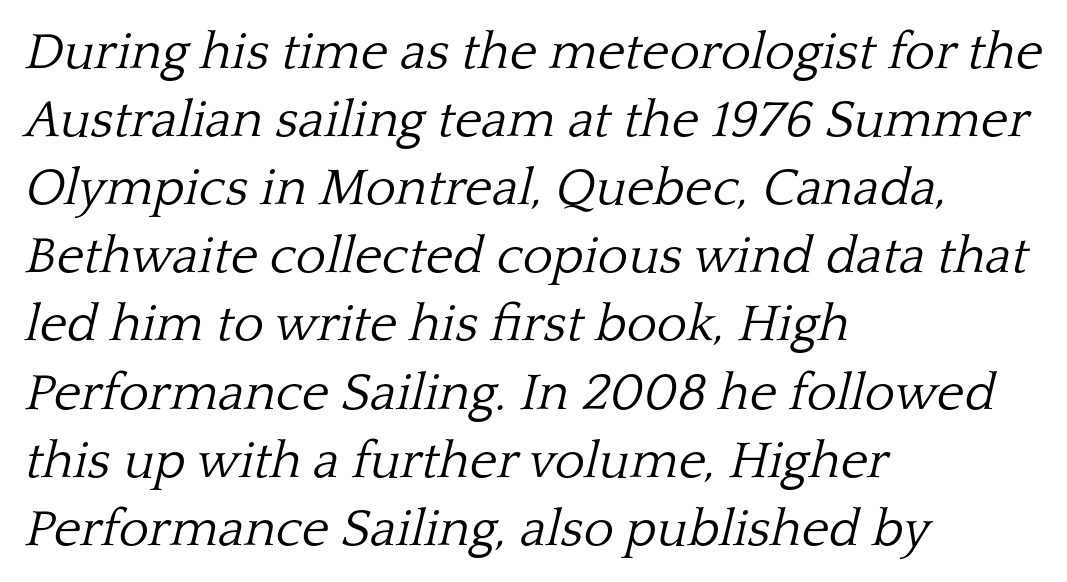
These lines are composed in type with serifs. Short and long lines alike share a common starting point at left. Looks like regular typesetting: each glyph gets only the width it needs. The space between consecutive lines is moderate. This reads as an unemphasized weight, regular at the heaviest.
